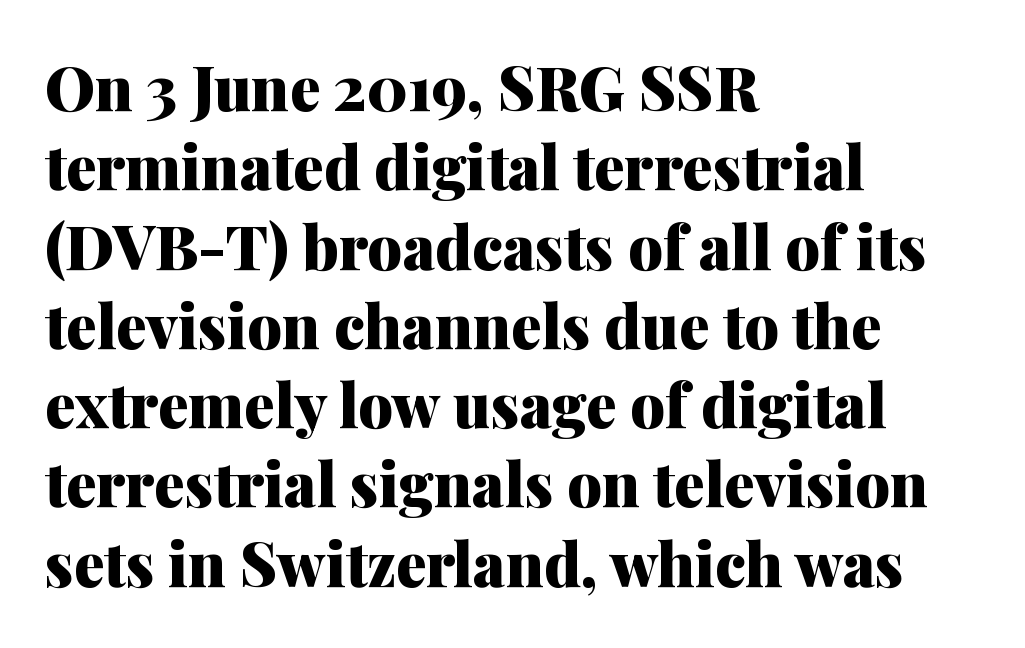
Spacing between characters is what you'd get straight out of the box. Line spacing here is normal. Old-style or modern, the face here clearly has serifs. The passage shown is emphatically bold.
